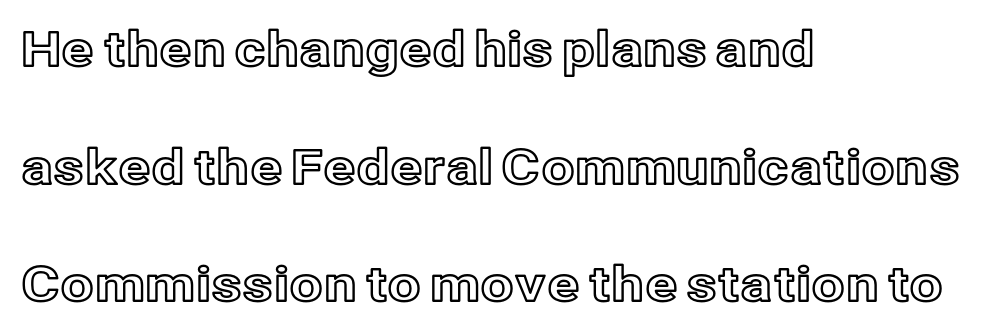
{"italic": "no", "width": "normal", "x_height": "medium", "monospaced": "no", "underline": "no", "align": "left", "line_spacing": "loose", "line_spacing_ratio": 2.45, "letter_spacing": "normal", "letter_spacing_em": 0.0, "glyph_px": 48}
